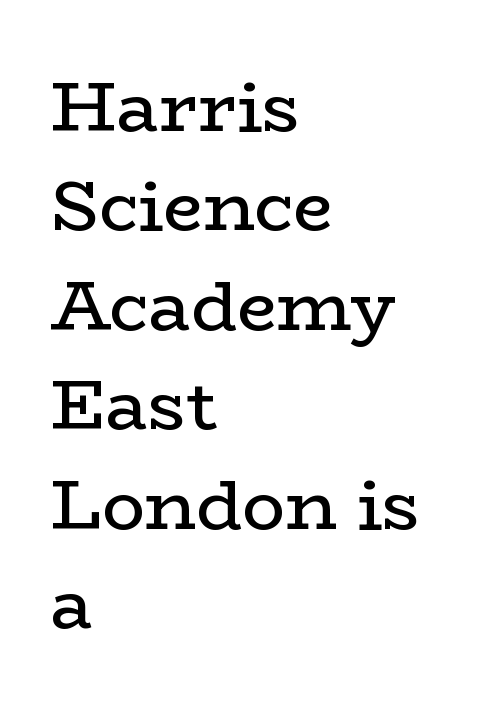
I'd call this a serif setting — the letters wear small feet. No letter is thick-stroked: the sample isn't bold. Horizontally, the lines are justified to the leading edge only. Here the glyphs are tracked normally, forming tight word shapes. The gap between lines stays unmarked.
